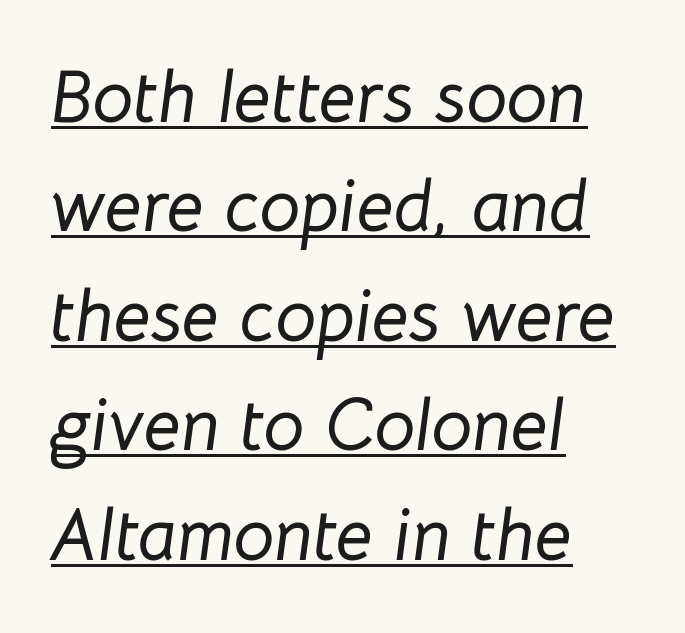
The image shows 73 px text type, italic (leaning right); set left-aligned, normal line spacing (1.5x), normal letter spacing, underlined; low stroke contrast and a medium x-height.
